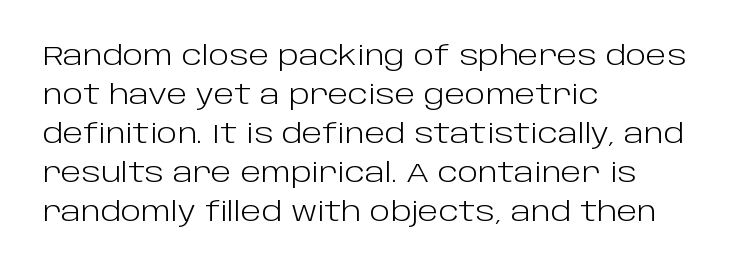
The image shows 27 px text type, upright; set left-aligned, normal line spacing (1.44x), normal letter spacing, not underlined.
